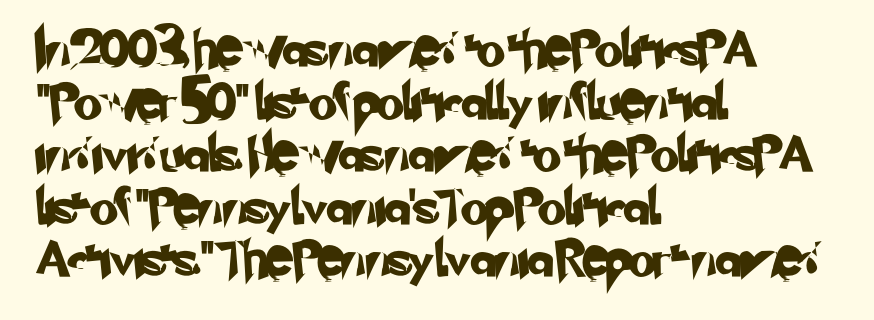
Q: Is the typeface a serif or a sans-serif typeface? A: Sans-serif.
Q: Is the text underlined? A: No.
Q: How is the paragraph aligned? A: Left-aligned.
Q: Is the spacing between letters normal or unusually wide? A: Normal.
Q: Is the spacing between lines tight, normal or loose? A: Normal.
Q: Width (condensed, normal, or wide)? A: Normal.
Q: Stroke contrast? A: Low.
Q: x-height? A: Small.
Q: Monospaced? A: No.
